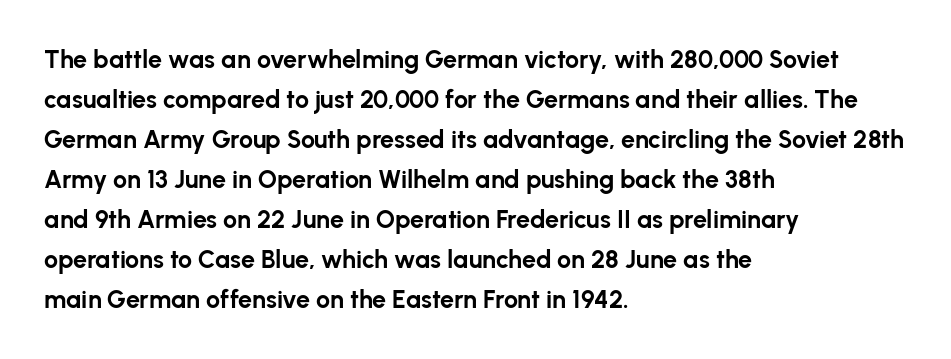
Tracking value appears to be zero — textbook default spacing. The text block is weighted toward the left margin, trailing off unevenly rightward. Posture: straight, roman, zero tilt. Regarding leading, the lines here are spaced in the standard way. Honestly, there is no underline to notice here at all. Thick stems and heavy bowls — unmistakably bold.
